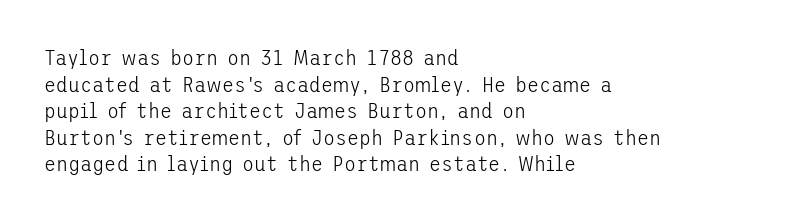
{"italic": "no", "bold": "no", "underline": "no", "align": "left", "line_spacing_ratio": 1.21, "letter_spacing": "normal", "letter_spacing_em": 0.0, "glyph_px": 22}
